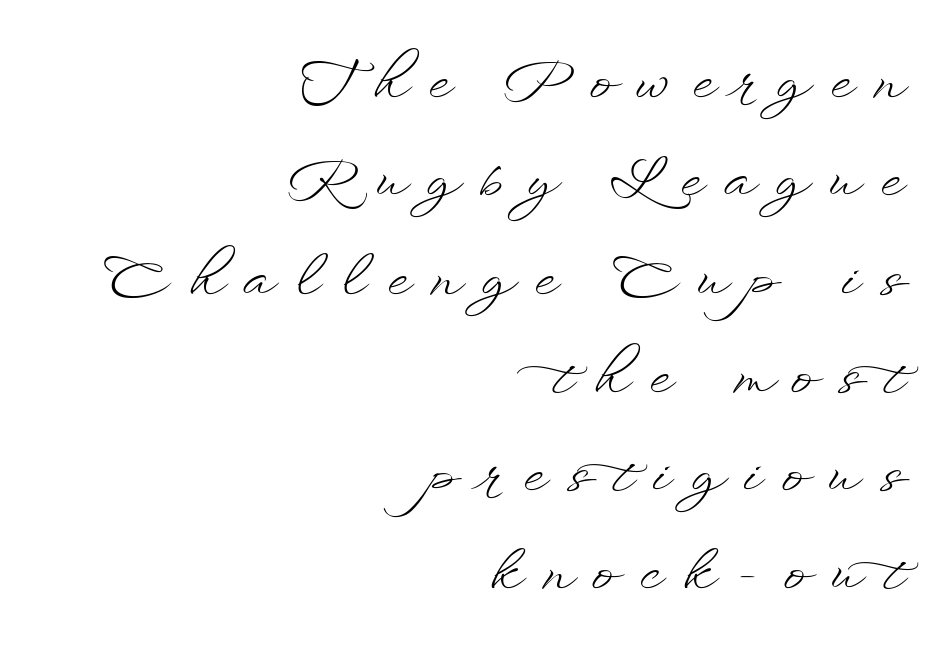
The image shows 54 px light, wide type; set right-aligned, line spacing 1.82x, unusually wide letter spacing (+0.4 em), not underlined; low stroke contrast and a small x-height.
